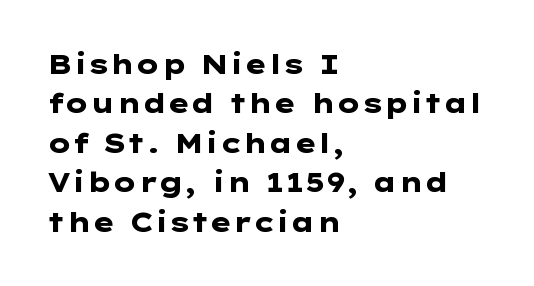
{"italic": "no", "bold": "yes", "underline": "no", "align": "left", "line_spacing": "normal", "line_spacing_ratio": 1.46, "letter_spacing": "normal", "letter_spacing_em": 0.0, "glyph_px": 27}
